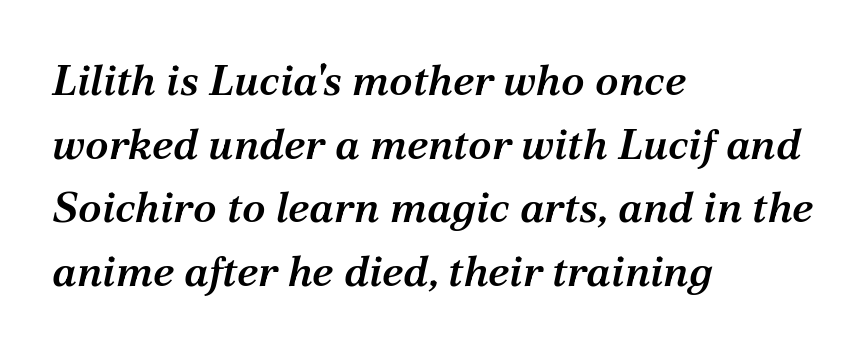
Q: Is the text bold? A: Semi-bold.
Q: Is the text italic (slanted)? A: Yes, it leans right by about 12 degrees.
Q: Is the typeface a serif or a sans-serif typeface? A: Serif.
Q: Is the text underlined? A: No.
Q: How is the paragraph aligned? A: Left-aligned.
Q: Is the spacing between letters normal or unusually wide? A: Normal.
Q: Is the spacing between lines tight, normal or loose? A: Normal.
Q: Width (condensed, normal, or wide)? A: Normal.
Q: Stroke contrast? A: Medium.
Q: x-height? A: Medium.
Q: Monospaced? A: No.
